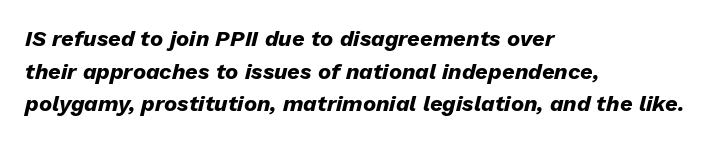
The image shows 22 px bold type, italic (leaning right); set left-aligned, normal line spacing (1.48x), normal letter spacing, not underlined.
